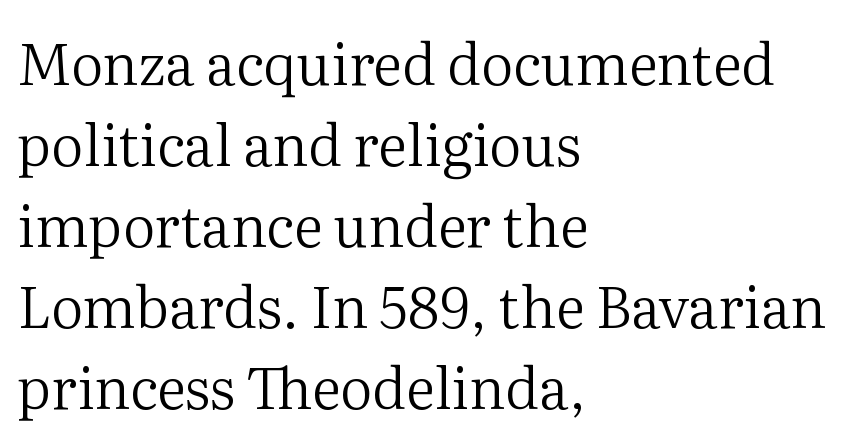
{"serif": "yes", "italic": "no", "bold": "no", "weight": "regular", "width": "normal", "stroke_contrast": "medium", "x_height": "medium", "monospaced": "no", "underline": "no", "align": "left", "line_spacing": "normal", "line_spacing_ratio": 1.42, "letter_spacing": "normal", "letter_spacing_em": 0.0, "glyph_px": 57}
